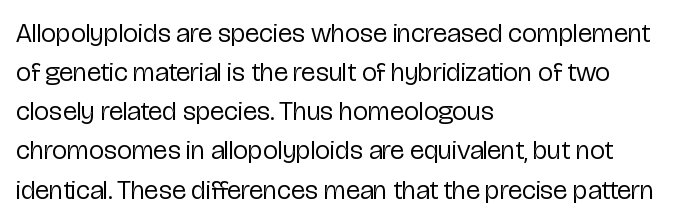
Q: Is the text bold? A: No.
Q: Is the text italic (slanted)? A: No, it is upright.
Q: Is the text underlined? A: No.
Q: How is the paragraph aligned? A: Left-aligned.
Q: Is the spacing between letters normal or unusually wide? A: Normal.
Q: Is the spacing between lines tight, normal or loose? A: Normal.
